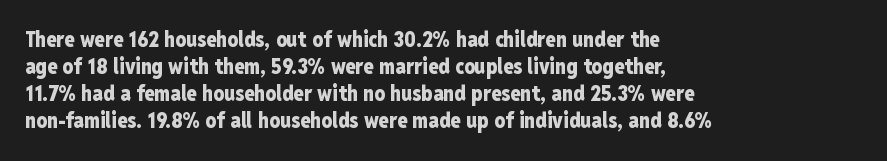
{"italic": "no", "bold": "yes", "underline": "no", "align": "left", "line_spacing": "normal", "line_spacing_ratio": 1.29, "letter_spacing": "normal", "letter_spacing_em": 0.0, "glyph_px": 21}
